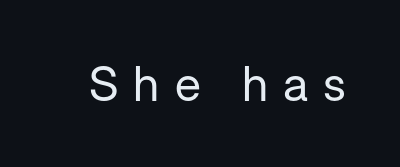
Q: Is the text bold? A: No.
Q: Is the text italic (slanted)? A: No, it is upright.
Q: Is the typeface a serif or a sans-serif typeface? A: Sans-serif.
Q: Is the text underlined? A: No.
Q: Is the spacing between letters normal or unusually wide? A: Unusually wide.
Q: Width (condensed, normal, or wide)? A: Normal.
Q: Stroke contrast? A: Low.
Q: x-height? A: Medium.
Q: Monospaced? A: No.
